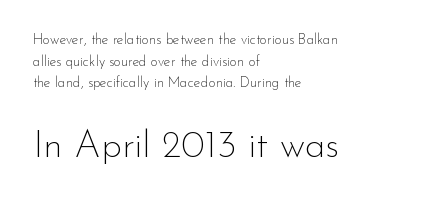
The lettering holds an erect, upright posture throughout. Tracking value appears to be zero — textbook default spacing. No feet cap the strokes, marking this as sans-serif type. The strip under each line holds only bare page. No chunkiness to these letters — they're not bold. The rendering uses a moderate line-height, typical for paragraphs.
